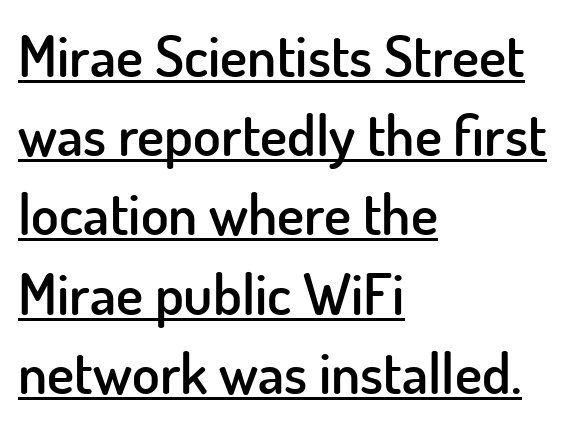
Caption: semibold face, moderately heavy strokes. If you drew a line through each stem, it would be perfectly vertical. These characters rest on top of a visible drawn line. The lines sit at an ordinary, default distance from one another.
